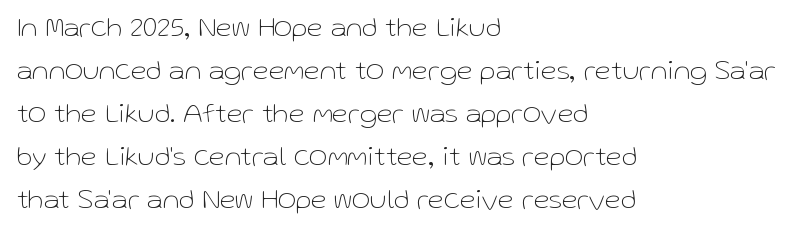
Q: Is the text bold? A: No.
Q: Is the text italic (slanted)? A: No, it is upright.
Q: Is the typeface a serif or a sans-serif typeface? A: Sans-serif.
Q: Is the text underlined? A: No.
Q: How is the paragraph aligned? A: Left-aligned.
Q: Is the spacing between letters normal or unusually wide? A: Normal.
Q: Is the spacing between lines tight, normal or loose? A: Normal.
Q: Width (condensed, normal, or wide)? A: Normal.
Q: Stroke contrast? A: Low.
Q: x-height? A: Medium.
Q: Monospaced? A: No.
